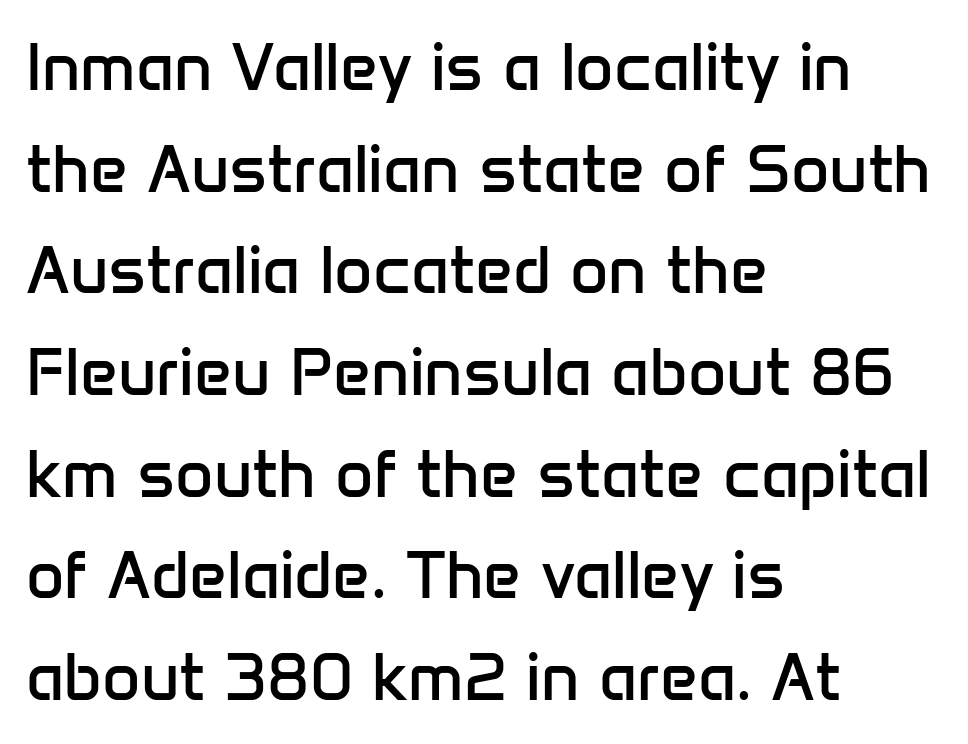
The image shows 66 px regular-weight sans-serif type, upright; set left-aligned, normal line spacing (1.54x), normal letter spacing, not underlined; low stroke contrast and a medium x-height.
